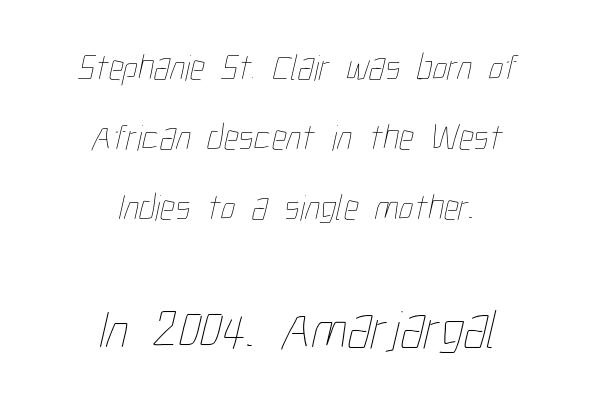
The image shows 55 px thin, condensed type; set centered, line spacing 1.89x, normal letter spacing, not underlined; the second (bottom) block is 1.49x larger; low stroke contrast and a medium x-height.
